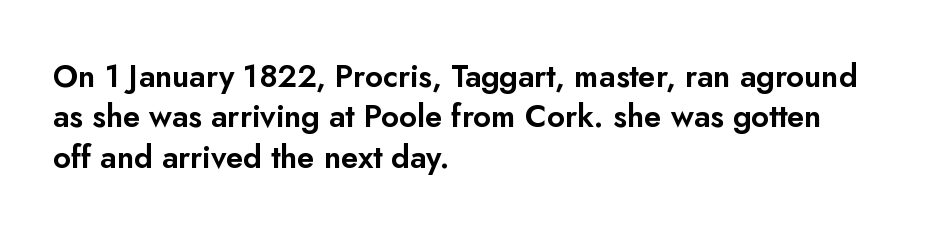
The image shows 31 px sans-serif type, upright; set left-aligned, normal line spacing (1.3x), normal letter spacing, not underlined; low stroke contrast and a small x-height.
